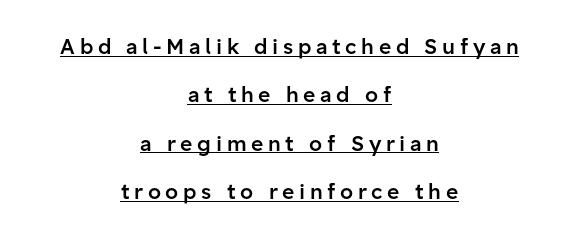
{"italic": "no", "bold": "semi", "underline": "yes", "align": "center", "line_spacing": "loose", "line_spacing_ratio": 2.3, "letter_spacing": "wide", "letter_spacing_em": 0.22, "glyph_px": 21}
